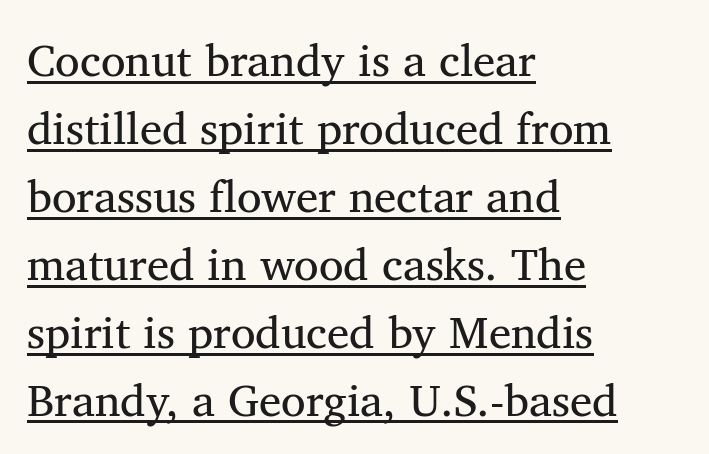
{"serif": "yes", "italic": "no", "bold": "no", "weight": "regular", "width": "normal", "stroke_contrast": "medium", "x_height": "medium", "monospaced": "no", "underline": "yes", "align": "left", "line_spacing": "normal", "line_spacing_ratio": 1.51, "letter_spacing": "normal", "letter_spacing_em": 0.0, "glyph_px": 45}
